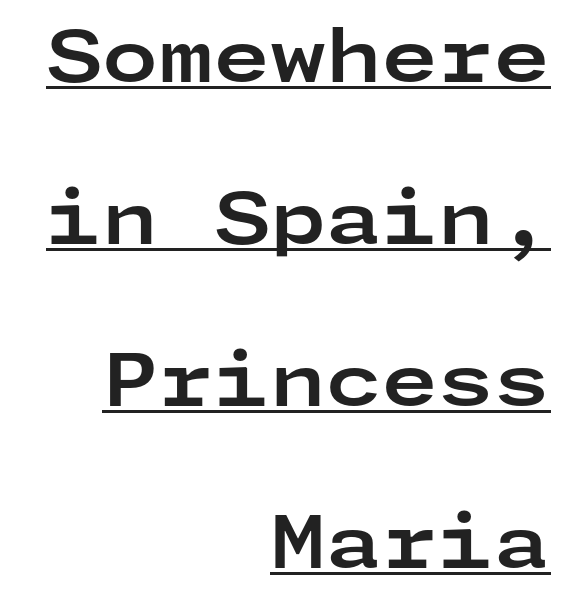
{"serif": "no", "italic": "no", "bold": "yes", "weight": "bold", "width": "wide", "stroke_contrast": "low", "x_height": "medium", "underline": "yes", "align": "right", "line_spacing": "loose", "line_spacing_ratio": 2.25, "letter_spacing": "normal", "letter_spacing_em": 0.0, "glyph_px": 72}
